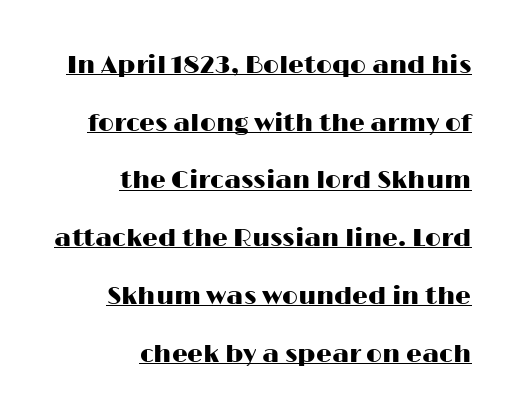
{"italic": "no", "underline": "yes", "align": "right", "line_spacing": "loose", "line_spacing_ratio": 2.31, "letter_spacing": "normal", "letter_spacing_em": 0.0, "glyph_px": 25}
